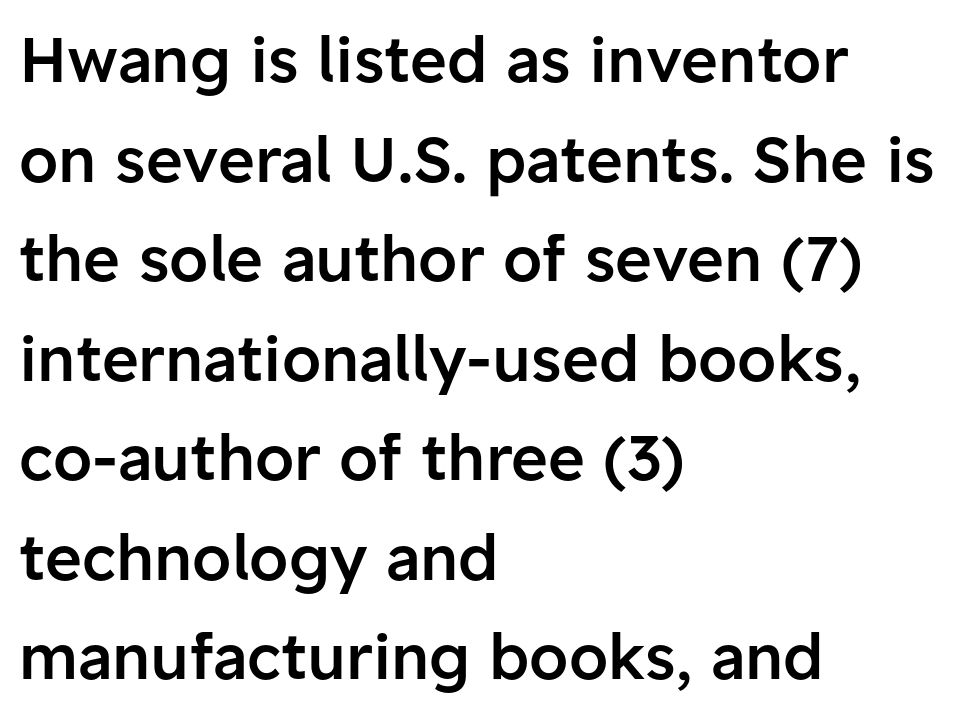
{"serif": "no", "italic": "no", "bold": "semi", "weight": "semibold", "width": "normal", "stroke_contrast": "low", "x_height": "medium", "monospaced": "no", "underline": "no", "align": "left", "line_spacing": "normal", "line_spacing_ratio": 1.58, "letter_spacing": "normal", "letter_spacing_em": 0.0, "glyph_px": 63}
